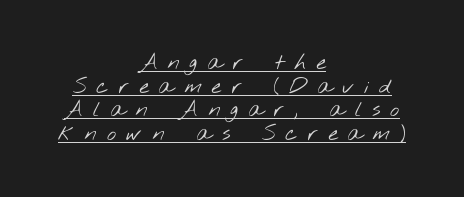
Q: Is the text bold? A: No.
Q: Is the text underlined? A: Yes.
Q: How is the paragraph aligned? A: Centered.
Q: Is the spacing between letters normal or unusually wide? A: Unusually wide.
Q: Is the spacing between lines tight, normal or loose? A: Tight.
